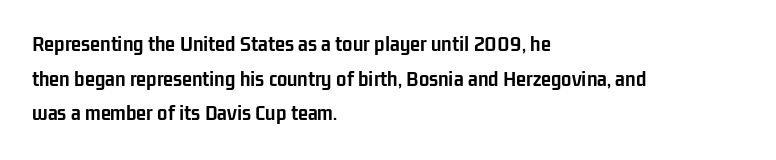
Every stem runs plumb, perpendicular to the baseline. The typesetting leans heavy: a genuine bold. Anything drawn beneath the words? Only blank space. The paragraph shown leans on its left margin. In terms of letterspacing, this is plain default setting. The space between consecutive lines is moderate.
